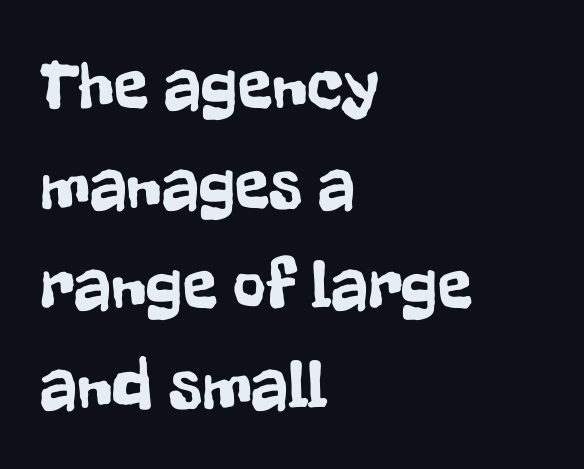
{"serif": "no", "italic": "no", "width": "condensed", "stroke_contrast": "low", "x_height": "medium", "monospaced": "no", "underline": "no", "align": "left", "line_spacing": "normal", "line_spacing_ratio": 1.41, "letter_spacing": "normal", "letter_spacing_em": 0.0, "glyph_px": 71}
